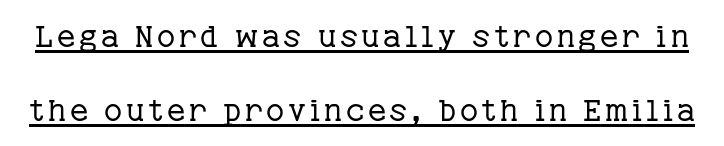
When letters stand straight like this, we call the style roman or upright. The characters are drawn with everyday or finer stroke widths. The line-height multiplier appears high, well above default. A serif font was chosen for this passage.
